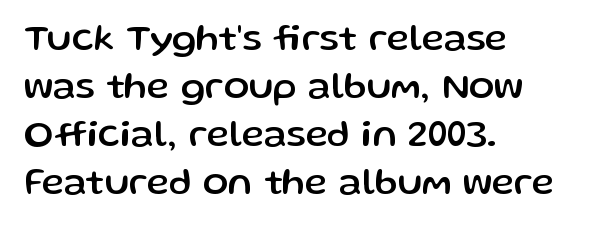
{"serif": "no", "italic": "no", "width": "normal", "stroke_contrast": "low", "x_height": "medium", "monospaced": "no", "underline": "no", "align": "left", "line_spacing": "normal", "line_spacing_ratio": 1.26, "letter_spacing": "normal", "letter_spacing_em": 0.0, "glyph_px": 38}
